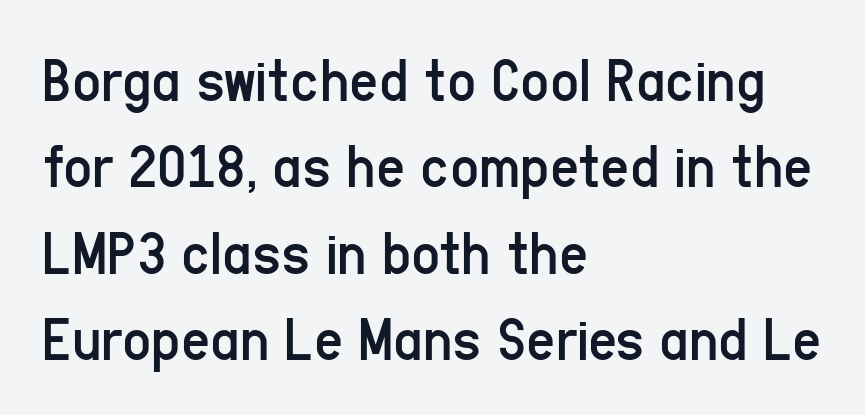
The face used here is proportionally spaced, like ordinary book or web type. Quick note: interline space is typical. The tracking reads as untouched default to a designer's eye. Serif or sans? Sans — the stroke terminals are bare. The typesetting does not lean heavy: it is not bold.
